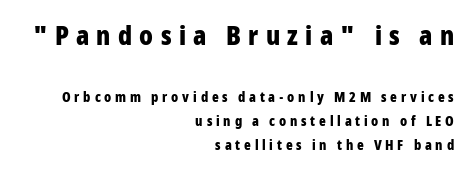
Q: Is the text bold? A: Yes.
Q: Is the text italic (slanted)? A: No, it is upright.
Q: Is the text underlined? A: No.
Q: How is the paragraph aligned? A: Right-aligned.
Q: Is the spacing between letters normal or unusually wide? A: Unusually wide.
Q: Which block of text is set in a larger size, the first (top) or the second (bottom)? A: The first (top) one.
